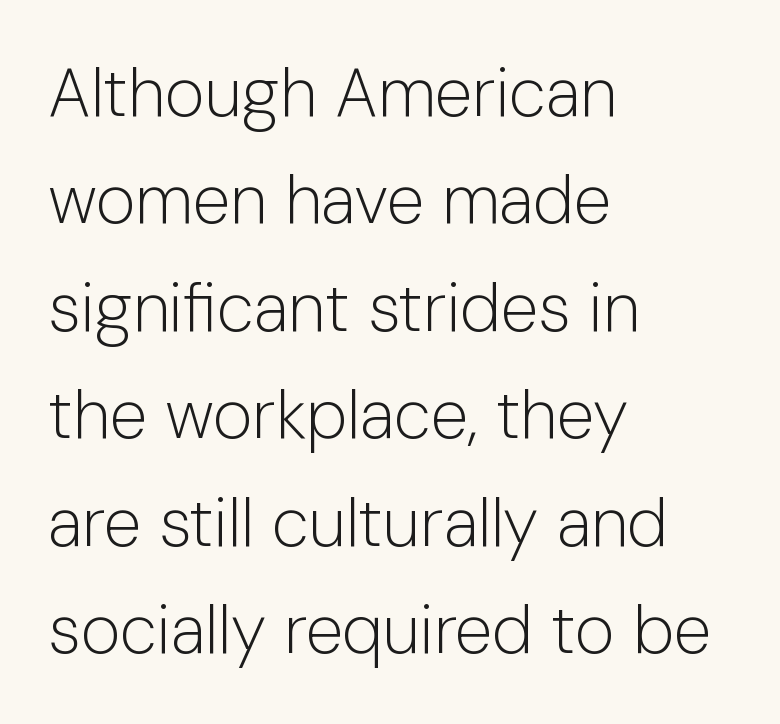
The image shows 68 px light sans-serif type, upright; set left-aligned, normal line spacing (1.58x), normal letter spacing, not underlined; low stroke contrast and a medium x-height.
